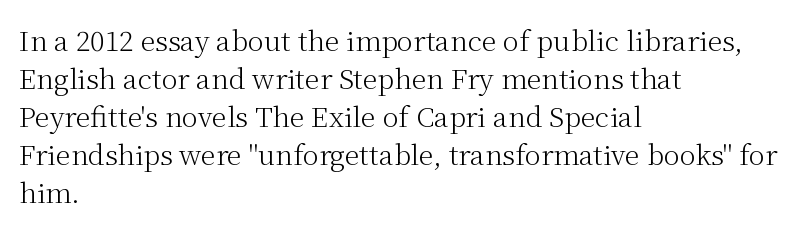
Q: Is the text bold? A: No.
Q: Is the text italic (slanted)? A: No, it is upright.
Q: Is the text underlined? A: No.
Q: How is the paragraph aligned? A: Left-aligned.
Q: Is the spacing between letters normal or unusually wide? A: Normal.
Q: Is the spacing between lines tight, normal or loose? A: Normal.
